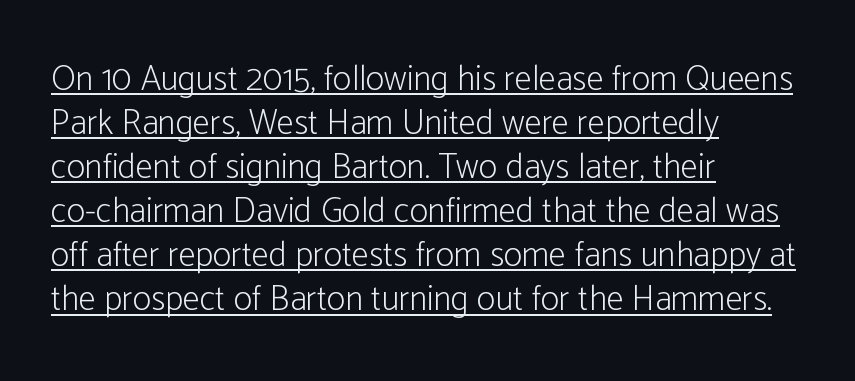
A typesetter would call this proportional, since set widths differ per character. Stem width sits at or under what a default text font uses. The specimen reads as upright at a glance. Somebody hit Ctrl+U on this one — the words are underlined. The text block is weighted toward the left margin, trailing off unevenly rightward. Vertically, the passage feels balanced, rows spaced as you'd expect.
